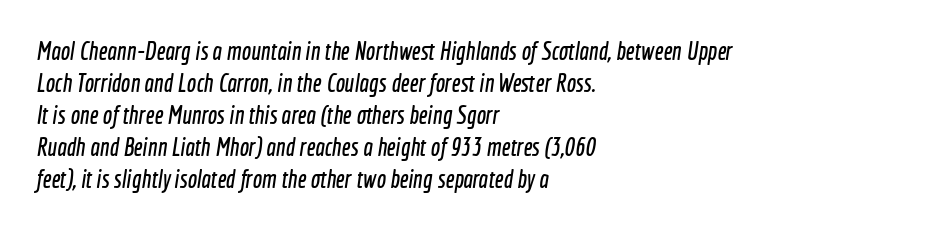
Q: Is the text underlined? A: No.
Q: How is the paragraph aligned? A: Left-aligned.
Q: Is the spacing between letters normal or unusually wide? A: Normal.
Q: Is the spacing between lines tight, normal or loose? A: Normal.
